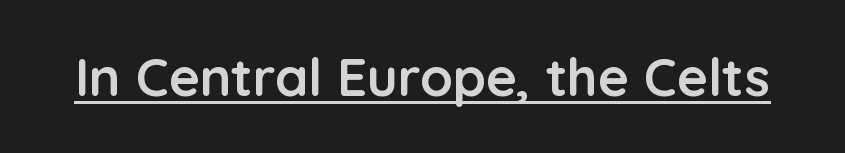
{"serif": "no", "italic": "no", "bold": "yes", "weight": "semibold", "width": "normal", "stroke_contrast": "low", "x_height": "medium", "monospaced": "no", "underline": "yes", "letter_spacing": "normal", "letter_spacing_em": 0.0, "glyph_px": 53}
